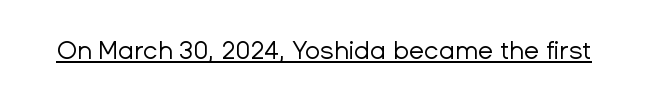
Q: Is the text bold? A: No.
Q: Is the text italic (slanted)? A: No, it is upright.
Q: Is the text underlined? A: Yes.
Q: Is the spacing between letters normal or unusually wide? A: Normal.
